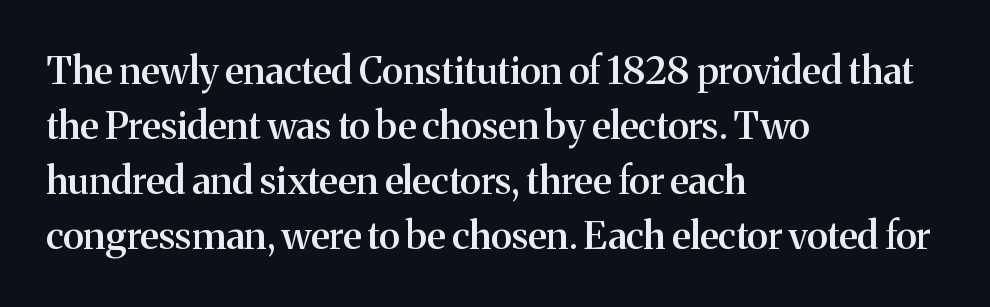
The image shows 38 px semibold serif type, upright; set left-aligned, normal line spacing (1.45x), normal letter spacing, not underlined; medium stroke contrast and a medium x-height.
